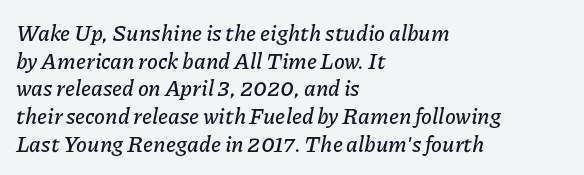
Q: Is the text italic (slanted)? A: Yes, it leans right by about 11 degrees.
Q: Is the text underlined? A: No.
Q: How is the paragraph aligned? A: Left-aligned.
Q: Is the spacing between letters normal or unusually wide? A: Normal.
Q: Is the spacing between lines tight, normal or loose? A: Normal.
